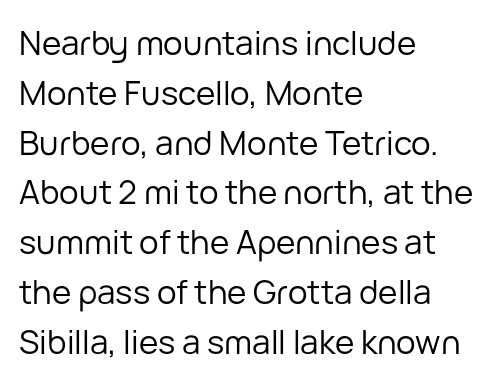
{"serif": "no", "italic": "no", "bold": "no", "weight": "regular", "width": "normal", "stroke_contrast": "low", "x_height": "medium", "monospaced": "no", "underline": "no", "align": "left", "line_spacing": "normal", "line_spacing_ratio": 1.51, "letter_spacing": "normal", "letter_spacing_em": 0.0, "glyph_px": 33}
